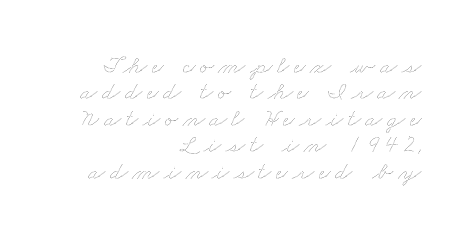
Q: Is the text bold? A: No.
Q: Is the text underlined? A: No.
Q: How is the paragraph aligned? A: Right-aligned.
Q: Is the spacing between lines tight, normal or loose? A: Tight.
